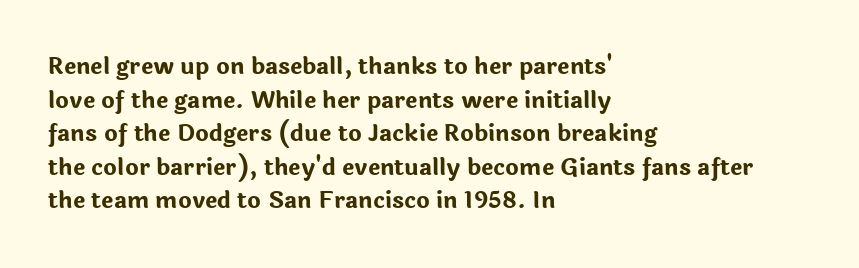
The image shows 23 px bold type, upright; set left-aligned, normal line spacing (1.46x), normal letter spacing, not underlined.
